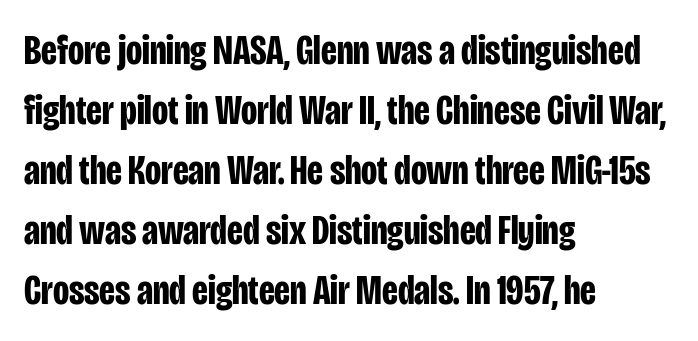
Q: Is the text bold? A: Yes.
Q: Is the text italic (slanted)? A: No, it is upright.
Q: Is the typeface a serif or a sans-serif typeface? A: Sans-serif.
Q: Is the text underlined? A: No.
Q: How is the paragraph aligned? A: Left-aligned.
Q: Is the spacing between letters normal or unusually wide? A: Normal.
Q: Is the spacing between lines tight, normal or loose? A: Normal.
Q: Width (condensed, normal, or wide)? A: Condensed.
Q: Stroke contrast? A: Low.
Q: x-height? A: Large.
Q: Monospaced? A: No.
